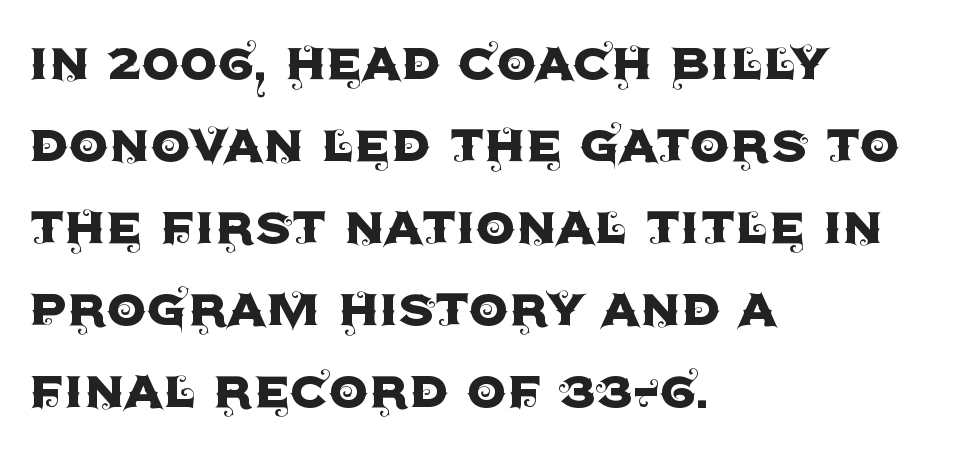
Type without underlining. Upright lettering throughout. Leftover space on each line is placed entirely after the last word. The line texture is even and compact thanks to regular tracking.
